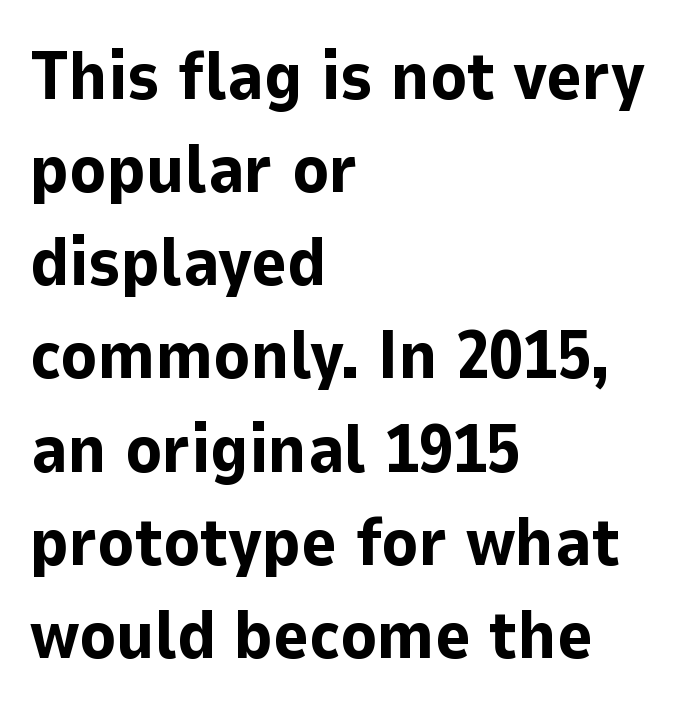
Q: Is the text bold? A: Yes.
Q: Is the text italic (slanted)? A: No, it is upright.
Q: Is the typeface a serif or a sans-serif typeface? A: Sans-serif.
Q: Is the text underlined? A: No.
Q: How is the paragraph aligned? A: Left-aligned.
Q: Is the spacing between letters normal or unusually wide? A: Normal.
Q: Is the spacing between lines tight, normal or loose? A: Normal.
Q: Width (condensed, normal, or wide)? A: Normal.
Q: Stroke contrast? A: Low.
Q: x-height? A: Medium.
Q: Monospaced? A: No.
